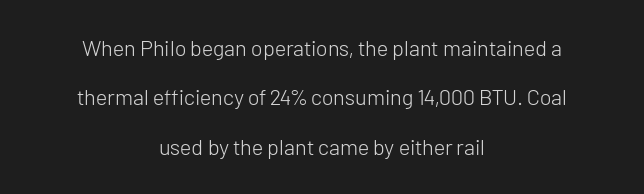
{"italic": "no", "bold": "no", "underline": "no", "align": "center", "line_spacing": "loose", "line_spacing_ratio": 2.25, "letter_spacing": "normal", "letter_spacing_em": 0.0, "glyph_px": 22}
